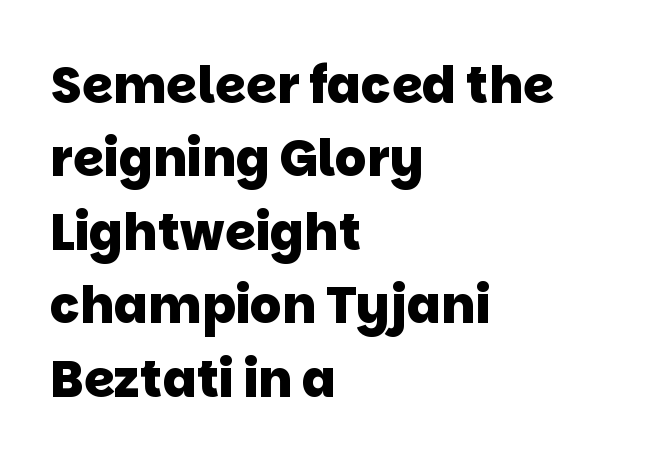
The image shows 50 px heavy sans-serif type; set left-aligned, normal line spacing (1.47x), normal letter spacing, not underlined; low stroke contrast and a large x-height.
